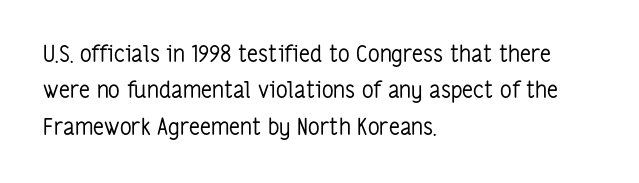
Compared with typical paragraphs, the rows here are spaced about the same. The letterforms sit at book weight or below. Ascenders rise straight up at ninety degrees. The lines are quadded left. Check the space under the baseline: it is left empty. Tracking value appears to be zero — textbook default spacing.
